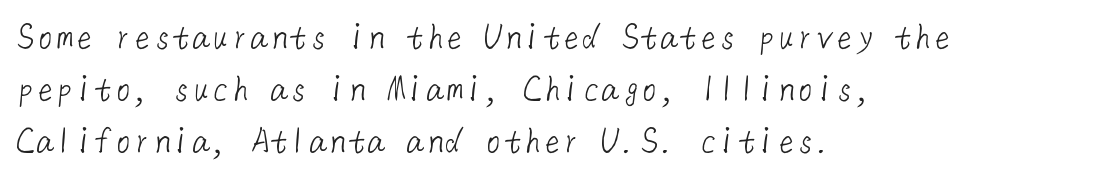
Type without underlining. Here the glyphs are tracked normally, forming tight word shapes. Each stroke keeps to a modest, everyday thickness or less. Teacher's note: observe the even left margin — that is flush-left alignment.
